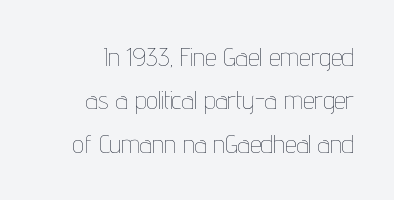
{"italic": "no", "bold": "no", "underline": "no", "line_spacing": "normal", "line_spacing_ratio": 1.67, "letter_spacing": "normal", "letter_spacing_em": 0.0, "glyph_px": 26}
